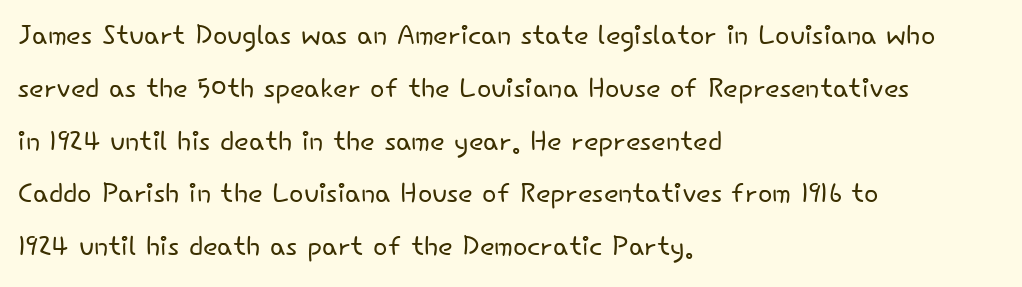
{"serif": "no", "italic": "no", "bold": "no", "weight": "light", "width": "normal", "stroke_contrast": "low", "x_height": "small", "monospaced": "no", "underline": "no", "align": "left", "line_spacing": "normal", "line_spacing_ratio": 1.39, "letter_spacing": "normal", "letter_spacing_em": 0.0, "glyph_px": 38}
